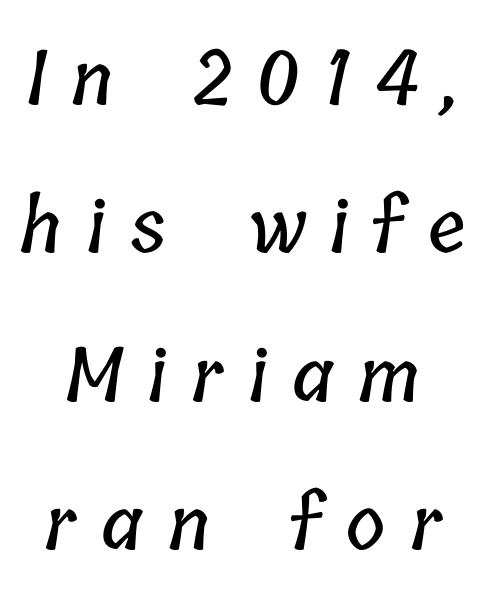
The specimen omits any rule beneath the text block's lines. The letters advance in unequal steps, a hallmark of proportional type. The passage shown has open, widely tracked lettering throughout. The block of text is sparse from top to bottom, with ample space between rows. Layout note: lines centered.
